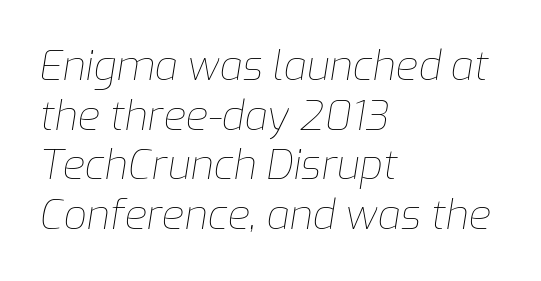
Q: Is the text bold? A: No.
Q: Is the text italic (slanted)? A: Yes, it leans right by about 9 degrees.
Q: Is the text underlined? A: No.
Q: How is the paragraph aligned? A: Left-aligned.
Q: Is the spacing between letters normal or unusually wide? A: Normal.
Q: Width (condensed, normal, or wide)? A: Normal.
Q: Stroke contrast? A: Low.
Q: x-height? A: Medium.
Q: Monospaced? A: No.
